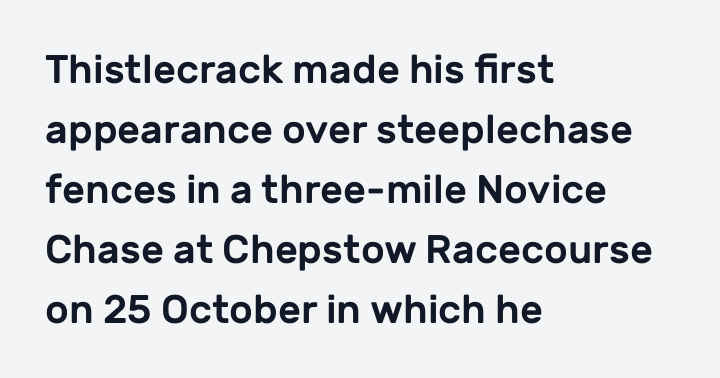
{"serif": "no", "italic": "no", "width": "normal", "stroke_contrast": "low", "x_height": "medium", "monospaced": "no", "underline": "no", "align": "left", "line_spacing": "normal", "line_spacing_ratio": 1.5, "letter_spacing": "normal", "letter_spacing_em": 0.0, "glyph_px": 40}
